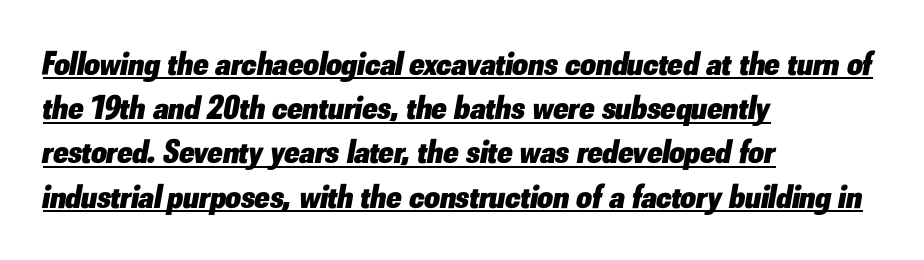
Q: Is the text bold? A: Yes.
Q: Is the text italic (slanted)? A: Yes, it leans right by about 10 degrees.
Q: Is the text underlined? A: Yes.
Q: How is the paragraph aligned? A: Left-aligned.
Q: Is the spacing between letters normal or unusually wide? A: Normal.
Q: Is the spacing between lines tight, normal or loose? A: Normal.
Q: Width (condensed, normal, or wide)? A: Normal.
Q: Stroke contrast? A: Low.
Q: x-height? A: Small.
Q: Monospaced? A: No.
